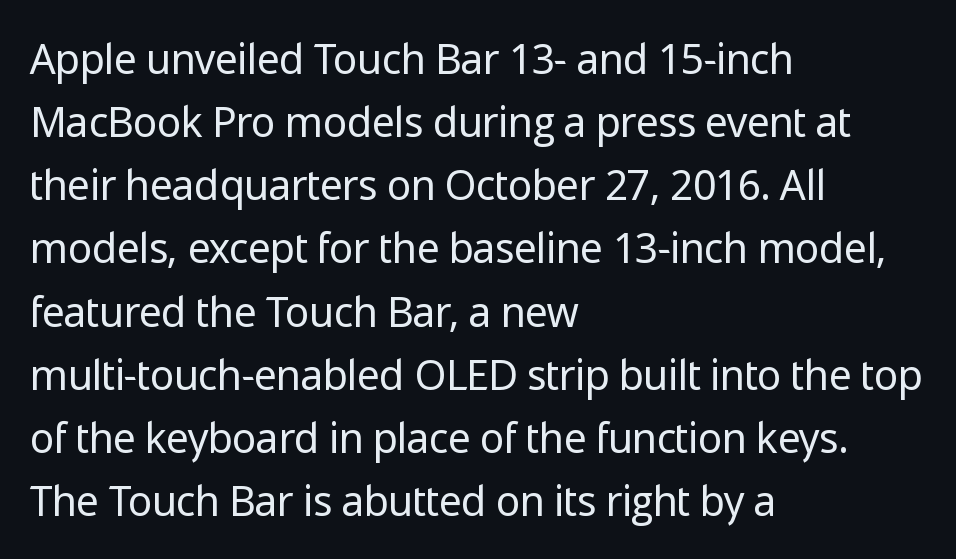
{"serif": "no", "italic": "no", "bold": "no", "weight": "regular", "width": "normal", "stroke_contrast": "low", "x_height": "medium", "monospaced": "no", "underline": "no", "align": "left", "line_spacing": "normal", "line_spacing_ratio": 1.54, "letter_spacing": "normal", "letter_spacing_em": 0.0, "glyph_px": 41}
